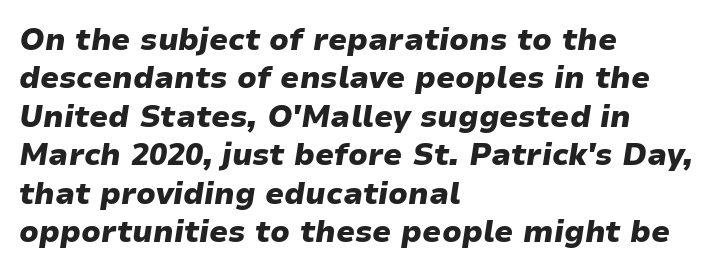
{"italic": "yes", "lean": "right", "slant_degrees": 9, "bold": "yes", "weight": "heavy", "width": "wide", "stroke_contrast": "low", "x_height": "medium", "monospaced": "no", "underline": "no", "align": "left", "line_spacing": "normal", "line_spacing_ratio": 1.28, "letter_spacing": "normal", "letter_spacing_em": 0.0, "glyph_px": 30}
